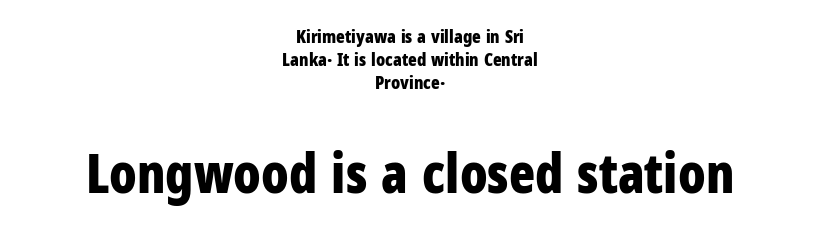
The image shows 54 px bold, condensed sans-serif type, upright; set centered, normal line spacing (1.28x), normal letter spacing, not underlined; the second (bottom) block is 3.0x larger; low stroke contrast and a medium x-height.
